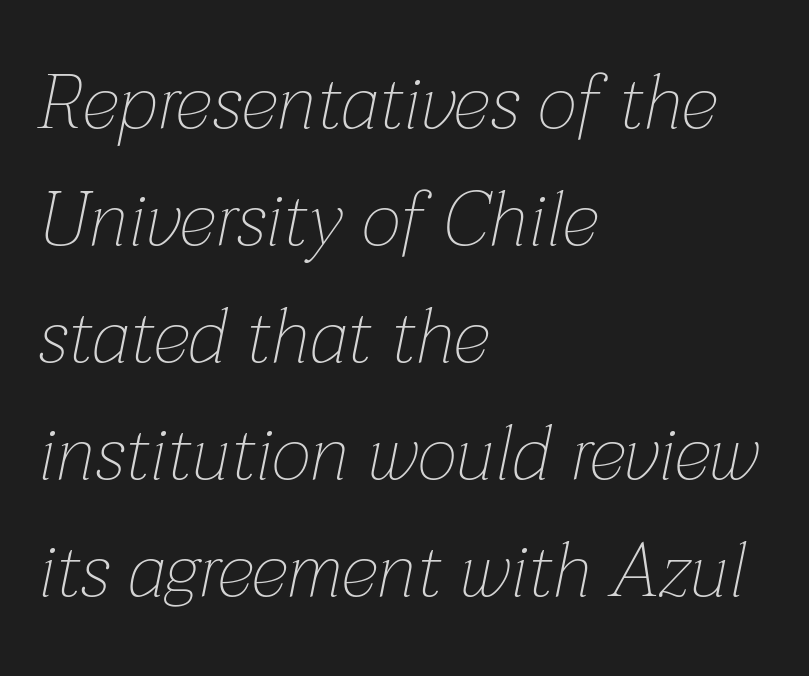
The image shows 76 px thin type, italic (leaning right); set left-aligned, normal line spacing (1.54x), normal letter spacing, not underlined; low stroke contrast and a medium x-height.
